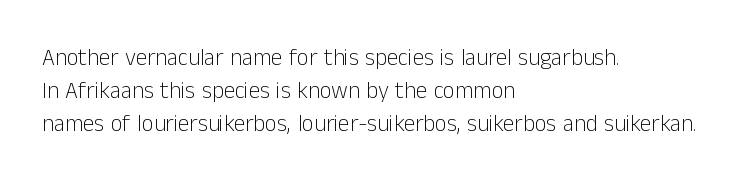
Q: Is the text bold? A: No.
Q: Is the text italic (slanted)? A: No, it is upright.
Q: Is the text underlined? A: No.
Q: How is the paragraph aligned? A: Left-aligned.
Q: Is the spacing between letters normal or unusually wide? A: Normal.
Q: Is the spacing between lines tight, normal or loose? A: Normal.
